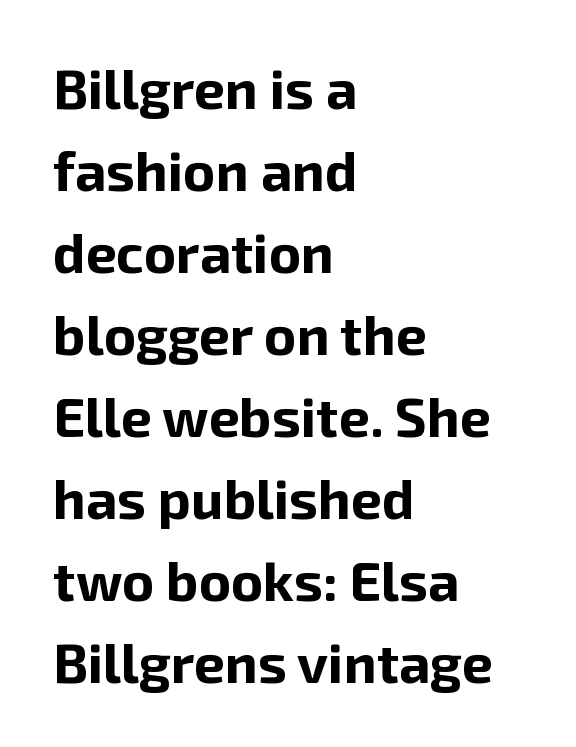
{"serif": "no", "italic": "no", "bold": "yes", "weight": "bold", "width": "normal", "stroke_contrast": "low", "x_height": "medium", "monospaced": "no", "underline": "no", "align": "left", "line_spacing": "normal", "line_spacing_ratio": 1.49, "letter_spacing": "normal", "letter_spacing_em": 0.0, "glyph_px": 55}
